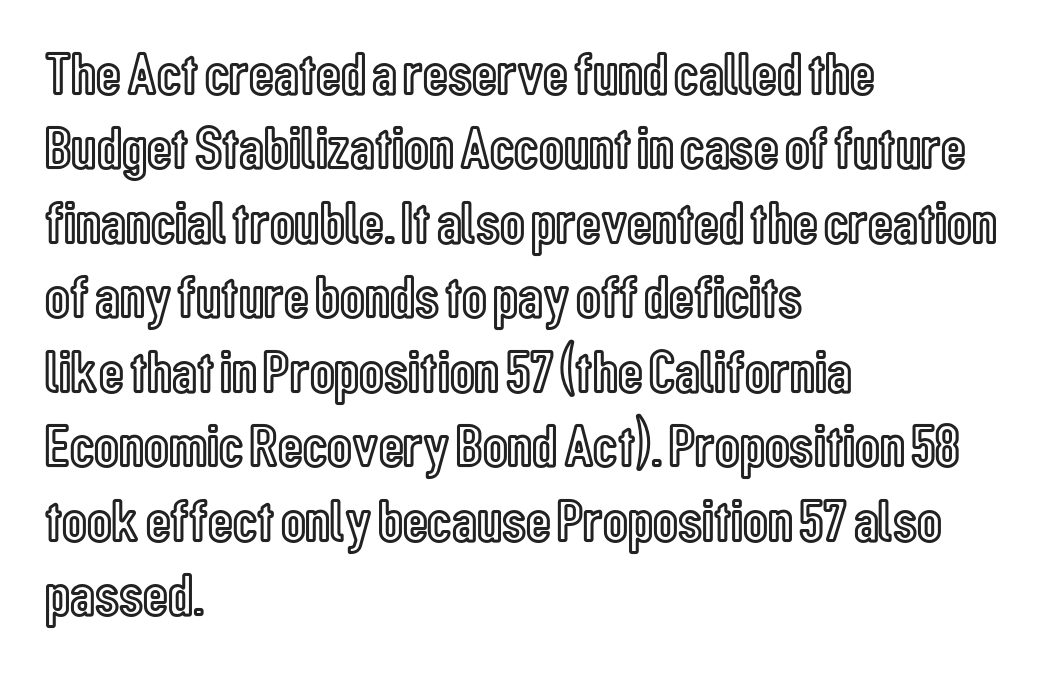
The image shows 61 px condensed type, upright; set left-aligned, line spacing 1.22x, normal letter spacing, not underlined; a medium x-height.
